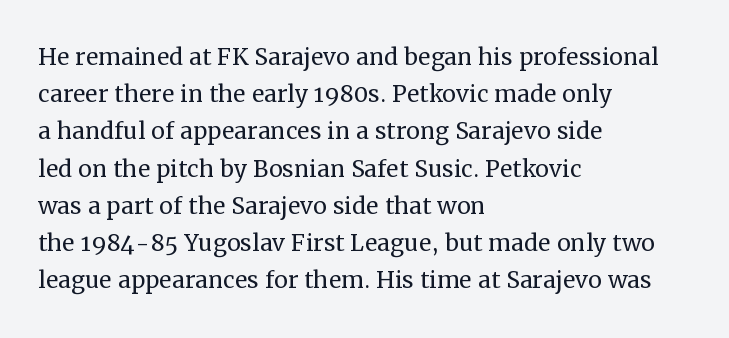
{"serif": "yes", "italic": "no", "bold": "no", "weight": "regular", "width": "normal", "stroke_contrast": "medium", "x_height": "medium", "monospaced": "no", "underline": "no", "align": "left", "line_spacing_ratio": 1.2, "letter_spacing": "normal", "letter_spacing_em": 0.0, "glyph_px": 31}
